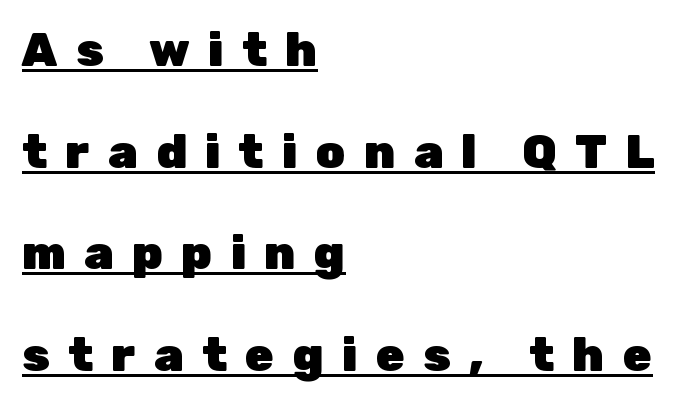
{"serif": "no", "italic": "no", "bold": "yes", "weight": "heavy", "width": "normal", "stroke_contrast": "low", "x_height": "medium", "monospaced": "no", "underline": "yes", "align": "left", "line_spacing": "loose", "line_spacing_ratio": 2.16, "letter_spacing": "wide", "letter_spacing_em": 0.39, "glyph_px": 47}
